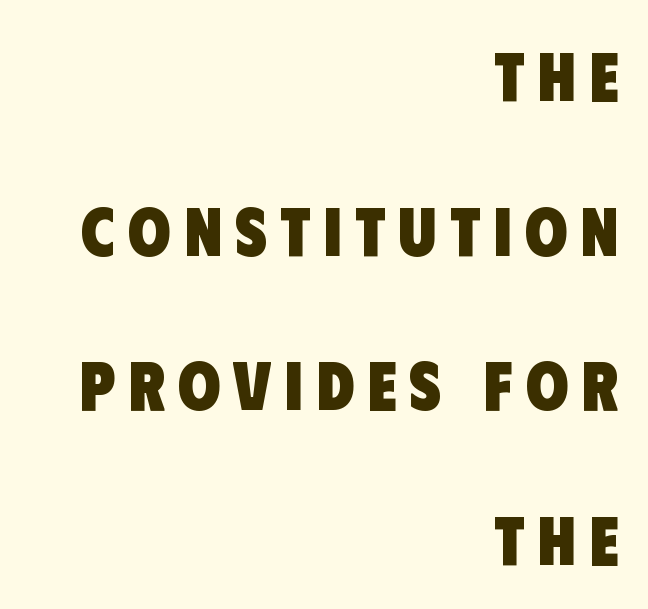
Typographic density is high because the face is bold. A typesetter would call this proportional, since set widths differ per character. Observe the absence of serifs on each vertical stroke in this sample. Underline: absent.
